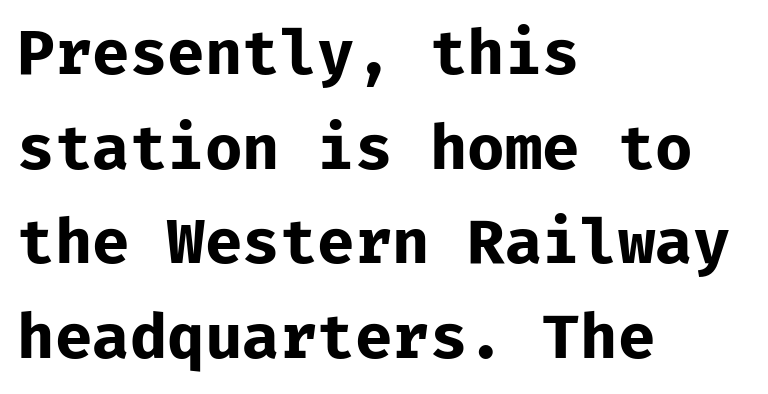
The glyphs in this specimen are sans serif. Underline: absent. Quick note: interline space is typical. Words appear dense and cohesive because spacing is normal. This sample uses an upright cut, with every glyph sitting square on the baseline. These lines carry a lot of weight — the face is fully bold.
